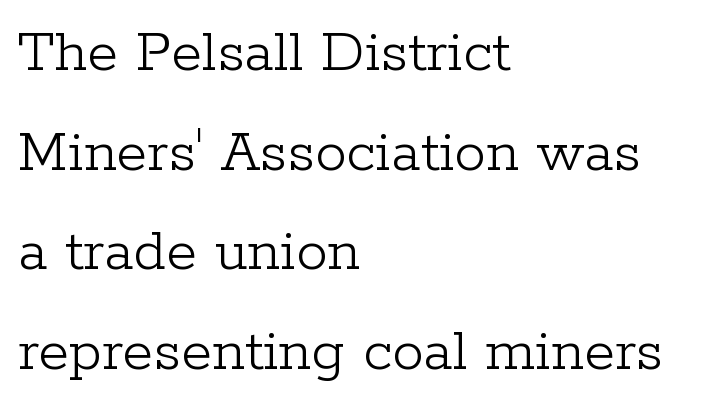
Q: Is the text bold? A: No.
Q: Is the text italic (slanted)? A: No, it is upright.
Q: Is the typeface a serif or a sans-serif typeface? A: Serif.
Q: Is the text underlined? A: No.
Q: How is the paragraph aligned? A: Left-aligned.
Q: Is the spacing between letters normal or unusually wide? A: Normal.
Q: Is the spacing between lines tight, normal or loose? A: Normal.
Q: Width (condensed, normal, or wide)? A: Normal.
Q: Stroke contrast? A: Low.
Q: x-height? A: Medium.
Q: Monospaced? A: No.
